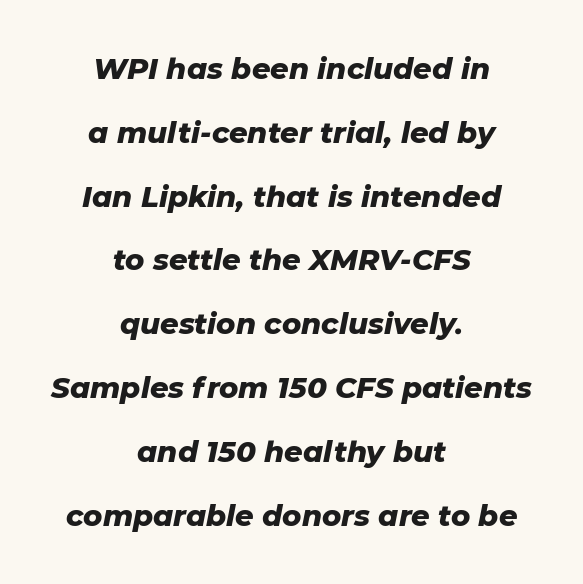
{"italic": "yes", "lean": "right", "slant_degrees": 11, "bold": "yes", "weight": "heavy", "width": "normal", "stroke_contrast": "low", "x_height": "medium", "monospaced": "no", "underline": "no", "align": "center", "line_spacing": "loose", "line_spacing_ratio": 2.2, "letter_spacing": "normal", "letter_spacing_em": 0.0, "glyph_px": 29}
